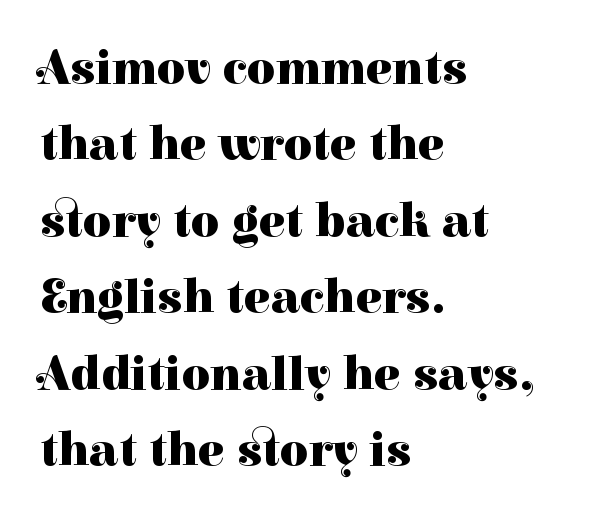
Characters follow at the spacing the type designer built in. Notice how thick the strokes are: this is what a full bold looks like. This sample has the flowing, uneven cadence of proportional lettering. Unmarked baselines from the first word to the last.
